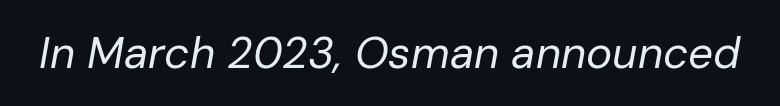
The passage shown is not underscored anywhere. Nothing unusual about the tracking: characters are spaced as the font intends. Does the lettering tilt? It does — this is italic. The letters advance in unequal steps, a hallmark of proportional type. Unbolded letterforms with no extra heft.
